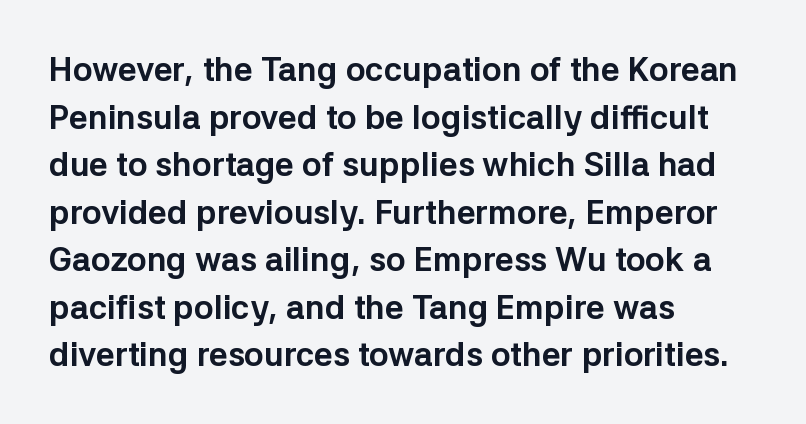
Q: Is the text bold? A: Yes.
Q: Is the text italic (slanted)? A: No, it is upright.
Q: Is the typeface a serif or a sans-serif typeface? A: Sans-serif.
Q: Is the text underlined? A: No.
Q: How is the paragraph aligned? A: Left-aligned.
Q: Is the spacing between letters normal or unusually wide? A: Normal.
Q: Is the spacing between lines tight, normal or loose? A: Normal.
Q: Width (condensed, normal, or wide)? A: Normal.
Q: Stroke contrast? A: Low.
Q: x-height? A: Medium.
Q: Monospaced? A: No.
